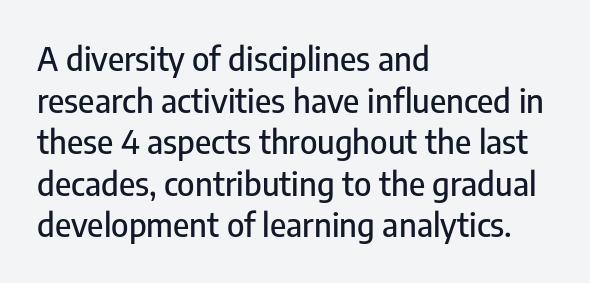
{"serif": "no", "italic": "no", "width": "condensed", "stroke_contrast": "low", "x_height": "medium", "monospaced": "no", "underline": "no", "align": "left", "line_spacing": "normal", "line_spacing_ratio": 1.26, "letter_spacing": "normal", "letter_spacing_em": 0.0, "glyph_px": 33}
